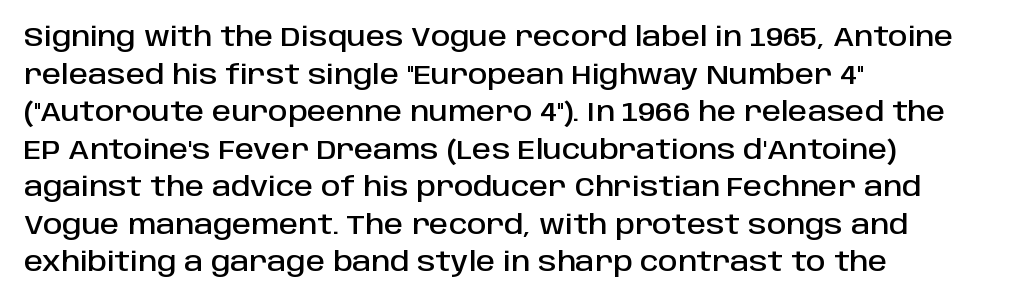
The image shows 27 px text type, upright; set left-aligned, normal line spacing (1.39x), normal letter spacing, not underlined.
